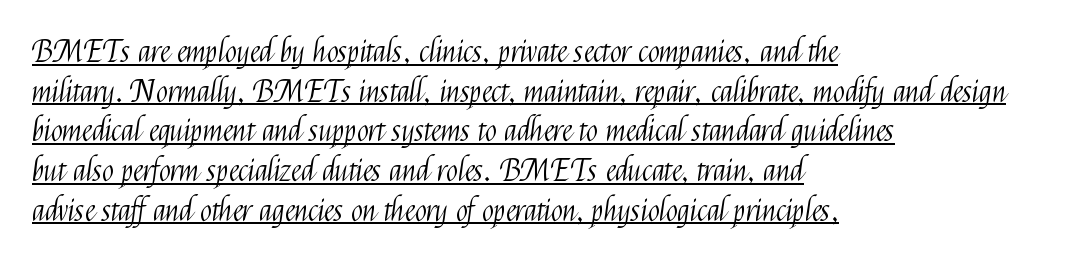
The image shows 31 px light, condensed sans-serif type; set left-aligned, normal line spacing (1.28x), normal letter spacing, underlined; medium stroke contrast and a medium x-height.
